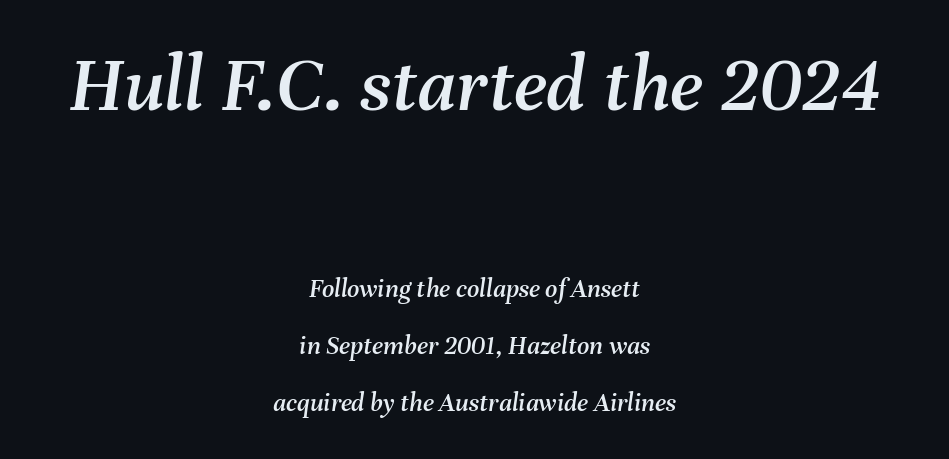
Q: Is the text italic (slanted)? A: Yes, it leans right by about 8 degrees.
Q: Is the text underlined? A: No.
Q: How is the paragraph aligned? A: Centered.
Q: Is the spacing between letters normal or unusually wide? A: Normal.
Q: Is the spacing between lines tight, normal or loose? A: Loose.
Q: Which block of text is set in a larger size, the first (top) or the second (bottom)? A: The first (top) one.
Q: Width (condensed, normal, or wide)? A: Normal.
Q: Stroke contrast? A: Medium.
Q: x-height? A: Medium.
Q: Monospaced? A: No.
